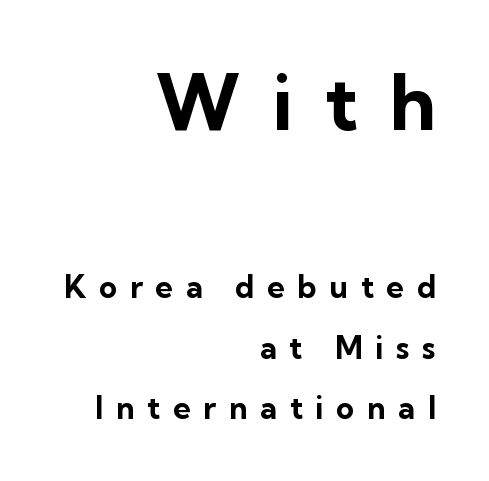
Q: Is the text bold? A: Yes.
Q: Is the text italic (slanted)? A: No, it is upright.
Q: Is the typeface a serif or a sans-serif typeface? A: Sans-serif.
Q: Is the text underlined? A: No.
Q: How is the paragraph aligned? A: Right-aligned.
Q: Is the spacing between letters normal or unusually wide? A: Unusually wide.
Q: Is the spacing between lines tight, normal or loose? A: Loose.
Q: Which block of text is set in a larger size, the first (top) or the second (bottom)? A: The first (top) one.
Q: Width (condensed, normal, or wide)? A: Normal.
Q: Stroke contrast? A: Low.
Q: x-height? A: Medium.
Q: Monospaced? A: No.
